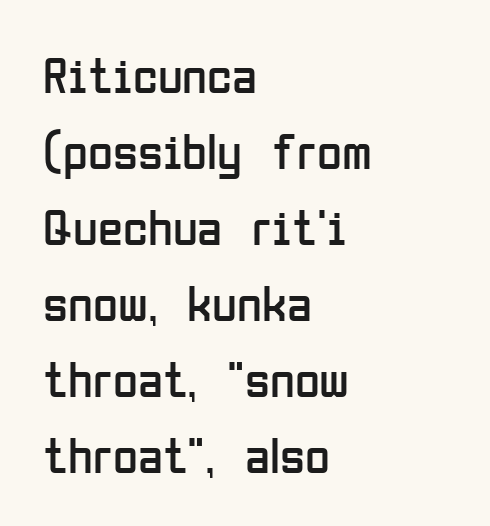
Q: Is the text bold? A: No.
Q: Is the text italic (slanted)? A: No, it is upright.
Q: Is the typeface a serif or a sans-serif typeface? A: Sans-serif.
Q: Is the text underlined? A: No.
Q: How is the paragraph aligned? A: Left-aligned.
Q: Is the spacing between letters normal or unusually wide? A: Normal.
Q: Is the spacing between lines tight, normal or loose? A: Normal.
Q: Width (condensed, normal, or wide)? A: Condensed.
Q: Stroke contrast? A: Low.
Q: x-height? A: Medium.
Q: Monospaced? A: No.
